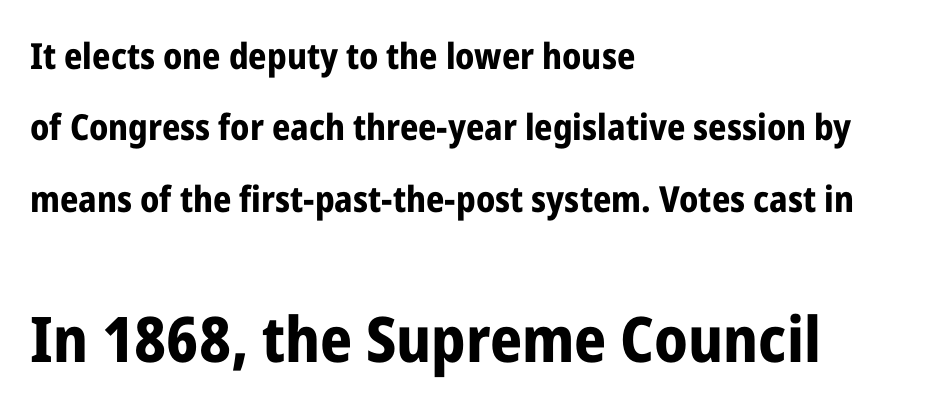
{"serif": "no", "italic": "no", "bold": "yes", "weight": "bold", "width": "condensed", "stroke_contrast": "low", "x_height": "medium", "monospaced": "no", "underline": "no", "align": "left", "line_spacing": "loose", "line_spacing_ratio": 1.98, "letter_spacing": "normal", "letter_spacing_em": 0.0, "larger_block": "second", "size_ratio": 1.75, "glyph_px": 63}
